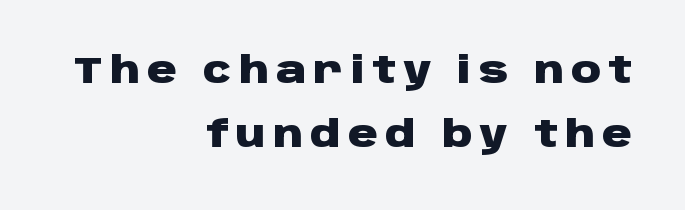
The image shows 37 px heavy, wide sans-serif type, upright; set right-aligned, line spacing 1.74x, unusually wide letter spacing (+0.2 em), not underlined; low stroke contrast and a large x-height.
